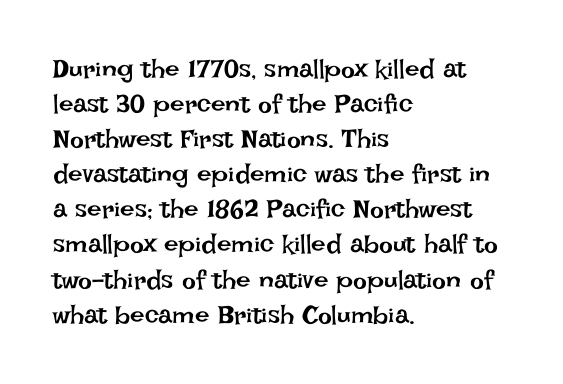
The image shows 26 px text type, upright; set left-aligned, normal line spacing (1.35x), normal letter spacing, not underlined.
